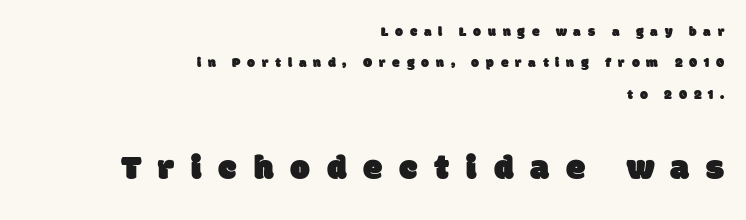
The face used here is proportionally spaced, like ordinary book or web type. Unlike a traditional serif, this face leaves its strokes unadorned. A clean baseline with only descenders dipping below it. The lower block of text is set noticeably larger than the block above it.
